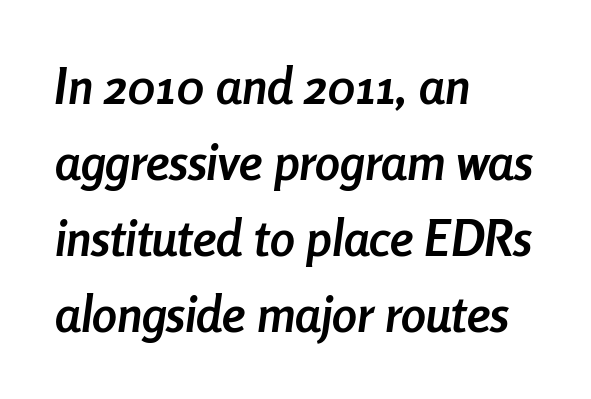
The image shows 50 px semibold, condensed type, italic (leaning right); set left-aligned, normal line spacing (1.52x), normal letter spacing, not underlined; low stroke contrast and a medium x-height.
